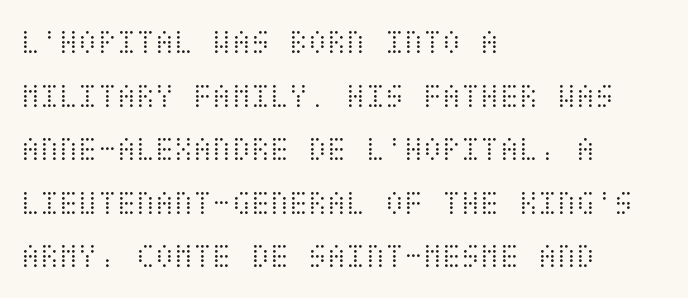
Q: Is the text bold? A: No.
Q: Is the text italic (slanted)? A: No, it is upright.
Q: Is the text underlined? A: No.
Q: How is the paragraph aligned? A: Left-aligned.
Q: Is the spacing between letters normal or unusually wide? A: Normal.
Q: Is the spacing between lines tight, normal or loose? A: Normal.
Q: Width (condensed, normal, or wide)? A: Condensed.
Q: Stroke contrast? A: Medium.
Q: x-height? A: Large.
